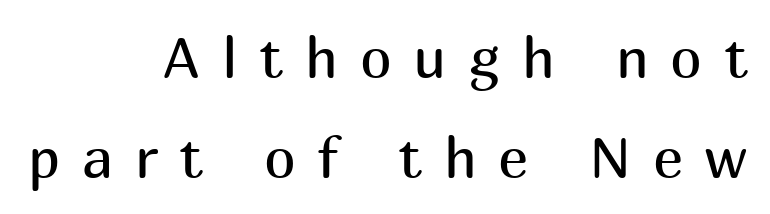
Q: Is the text bold? A: No.
Q: Is the text italic (slanted)? A: No, it is upright.
Q: Is the typeface a serif or a sans-serif typeface? A: Sans-serif.
Q: Is the text underlined? A: No.
Q: How is the paragraph aligned? A: Right-aligned.
Q: Is the spacing between letters normal or unusually wide? A: Unusually wide.
Q: Width (condensed, normal, or wide)? A: Normal.
Q: Stroke contrast? A: Medium.
Q: x-height? A: Medium.
Q: Monospaced? A: No.
